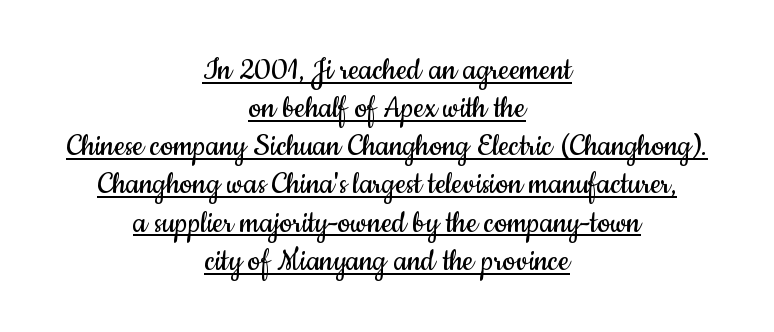
This sample uses a sans-serif face. The letters sit at their default tracking, neither squeezed nor spread. Spacing verdict: proportional, widths tailored to each character. Weight: regular or lighter.
